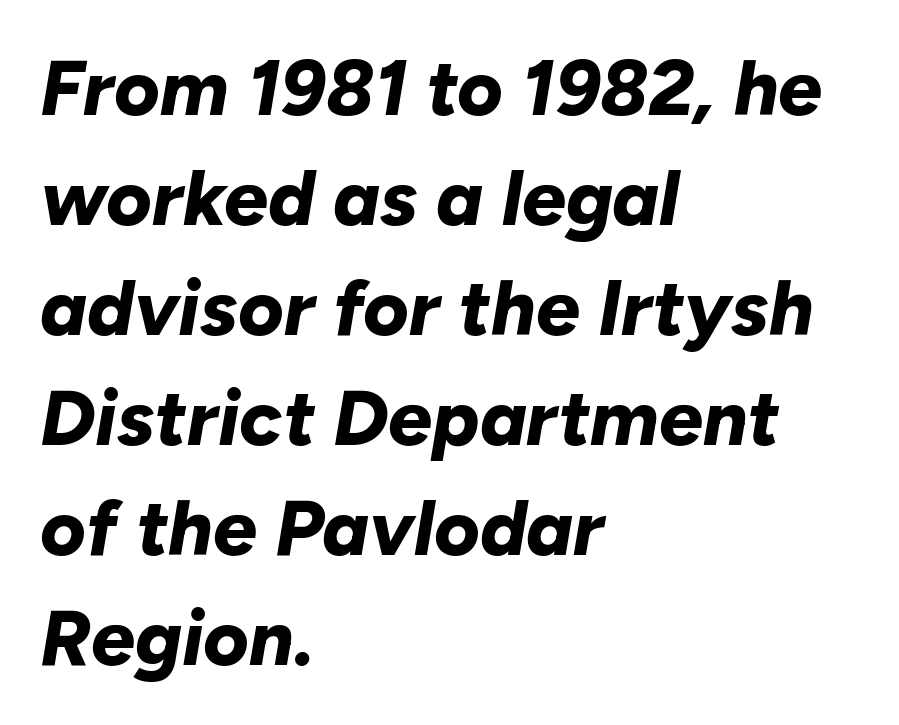
The image shows 78 px bold type, italic (leaning right); set left-aligned, normal line spacing (1.41x), normal letter spacing, not underlined; low stroke contrast and a medium x-height.
